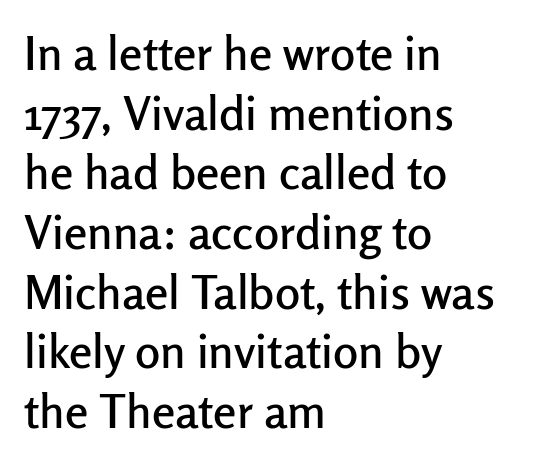
Nope, no serifs anywhere on these letters. If you measured baseline to baseline, you'd find a middling distance. Caption: multi-line text, flush left, ragged right. No italicization has been applied; the sample stays upright. The space directly below the letters is spotless.
